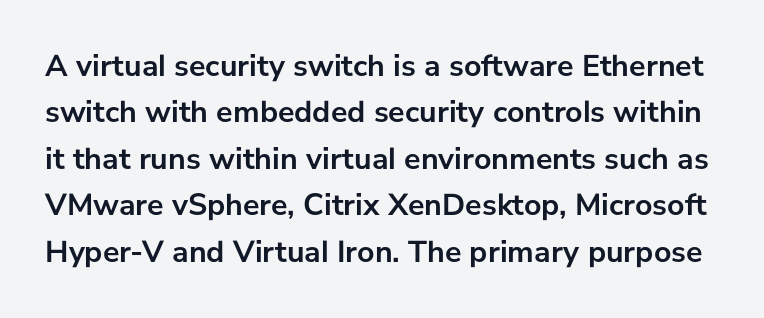
Q: Is the text bold? A: Yes.
Q: Is the text italic (slanted)? A: No, it is upright.
Q: Is the typeface a serif or a sans-serif typeface? A: Sans-serif.
Q: Is the text underlined? A: No.
Q: Is the spacing between letters normal or unusually wide? A: Normal.
Q: Is the spacing between lines tight, normal or loose? A: Normal.
Q: Width (condensed, normal, or wide)? A: Normal.
Q: Stroke contrast? A: Low.
Q: x-height? A: Medium.
Q: Monospaced? A: No.
